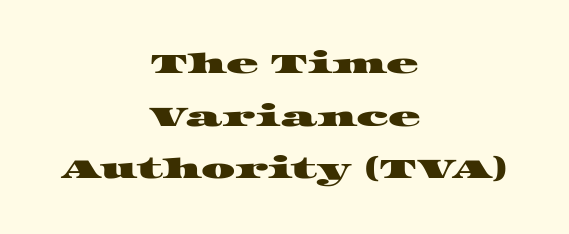
The image shows 27 px text type; set centered, loose line spacing (1.95x), normal letter spacing, not underlined.
